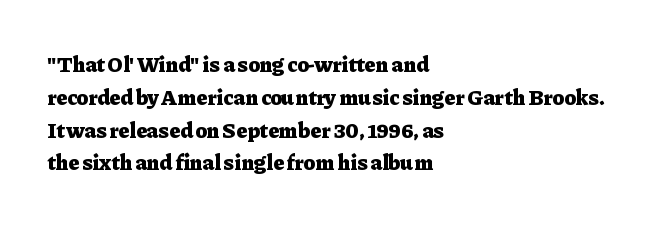
The image shows 22 px bold type, upright; set left-aligned, normal line spacing (1.49x), normal letter spacing, not underlined.
